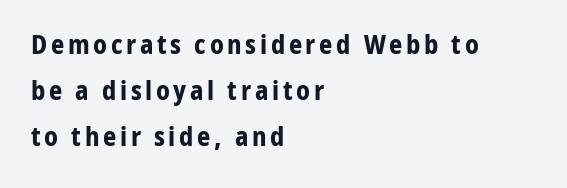
Q: Is the text bold? A: Yes.
Q: Is the text italic (slanted)? A: No, it is upright.
Q: Is the text underlined? A: No.
Q: How is the paragraph aligned? A: Left-aligned.
